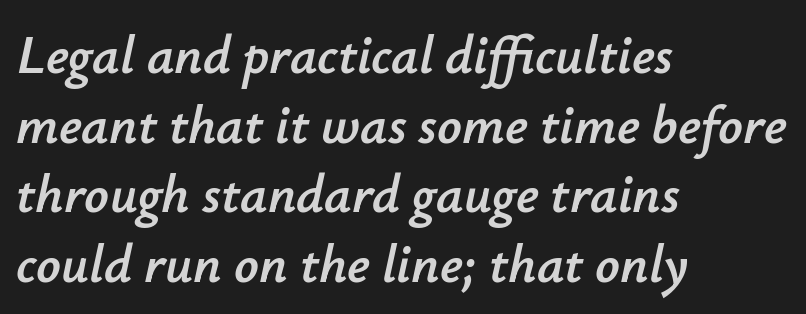
Q: Is the text italic (slanted)? A: Yes, it leans right by about 12 degrees.
Q: Is the text underlined? A: No.
Q: How is the paragraph aligned? A: Left-aligned.
Q: Is the spacing between letters normal or unusually wide? A: Normal.
Q: Is the spacing between lines tight, normal or loose? A: Normal.
Q: Width (condensed, normal, or wide)? A: Normal.
Q: Stroke contrast? A: Low.
Q: x-height? A: Small.
Q: Monospaced? A: No.
